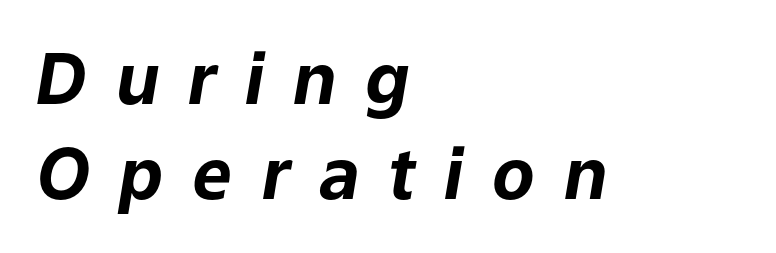
The image shows 70 px bold type, italic (leaning right); set left-aligned, normal line spacing (1.36x), unusually wide letter spacing (+0.41 em), not underlined; low stroke contrast and a medium x-height.
